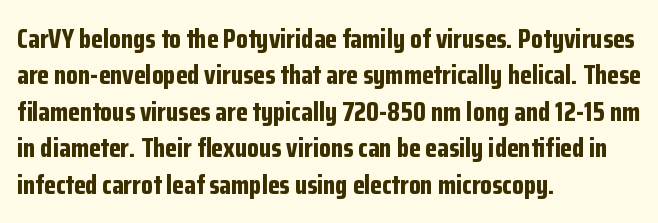
The lettering stays uniformly vertical, giving the passage a roman look. Letters rest on an invisible, unmarked baseline. This block has exactly the height ordinary leading produces. Spacing between characters is what you'd get straight out of the box. Notice how thick the strokes are: this is what a full bold looks like.
